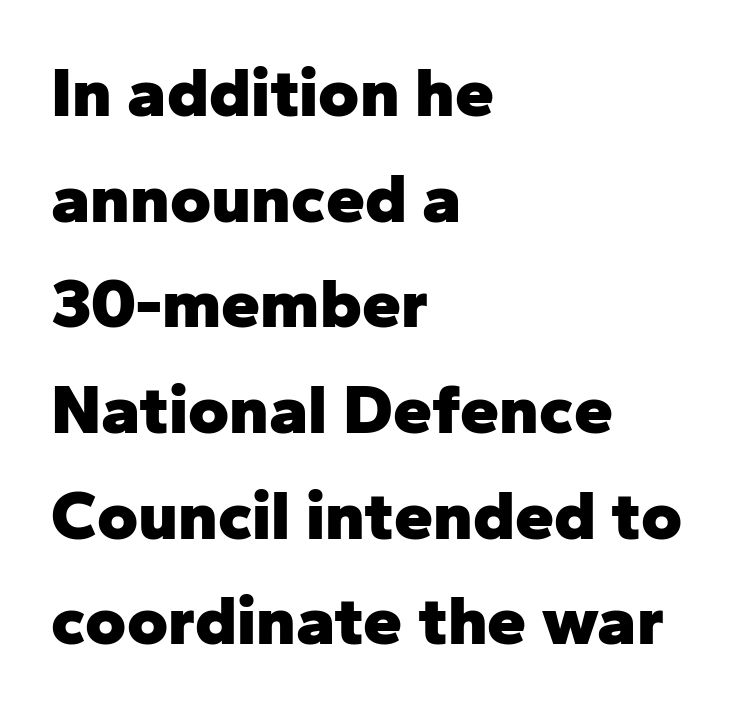
Compared with an ordinary text face, these strokes are far heavier — a full bold. Descenders hang freely into open space. The characters display no serif detailing; their extremities are plain. Characters remain perfectly vertical along every line. Tracking here is standard; glyphs follow each other at the usual distance.
